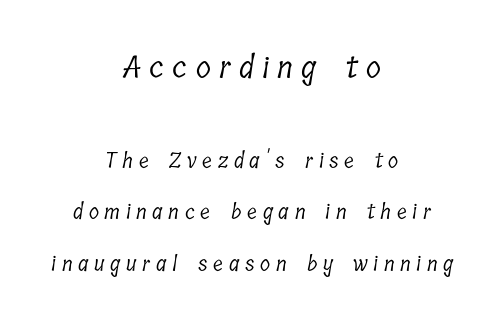
Here the first block reads like a headline and the second like body copy. Spacing verdict: proportional, widths tailored to each character. Decoration check: the copy has no underline. Are there feet on the stems? There are — it's a serif.
